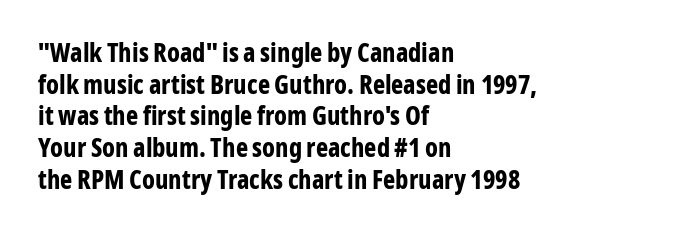
{"italic": "no", "bold": "yes", "underline": "no", "align": "left", "line_spacing_ratio": 1.22, "letter_spacing": "normal", "letter_spacing_em": 0.0, "glyph_px": 26}
